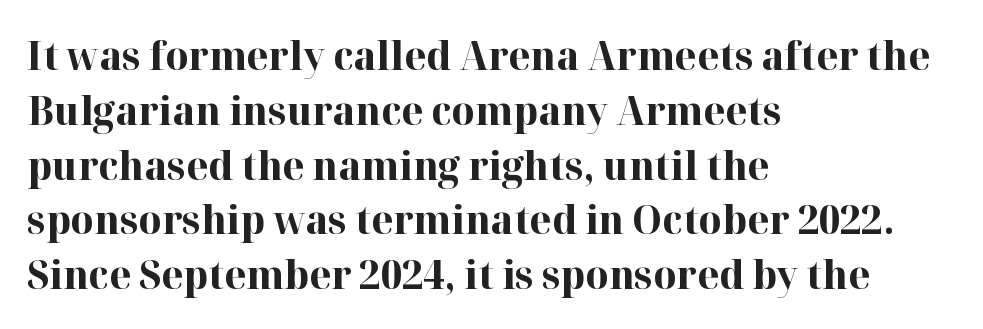
The image shows 40 px bold serif type, upright; set left-aligned, normal line spacing (1.37x), normal letter spacing, not underlined; high stroke contrast and a medium x-height.
